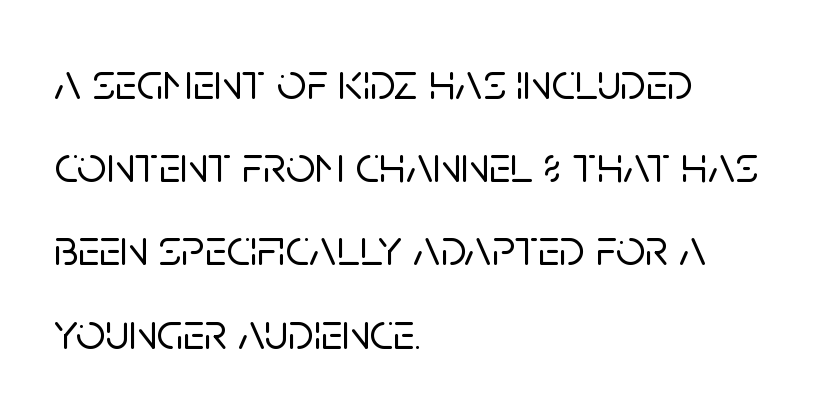
Q: Is the text italic (slanted)? A: No, it is upright.
Q: Is the typeface a serif or a sans-serif typeface? A: Sans-serif.
Q: Is the text underlined? A: No.
Q: How is the paragraph aligned? A: Left-aligned.
Q: Is the spacing between letters normal or unusually wide? A: Normal.
Q: Is the spacing between lines tight, normal or loose? A: Normal.
Q: Width (condensed, normal, or wide)? A: Normal.
Q: Stroke contrast? A: Low.
Q: x-height? A: Large.
Q: Monospaced? A: No.
